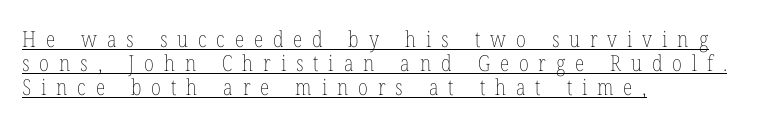
This sample carries an underscore along the baseline area. All the whitespace from short lines collects on the right. The line-height multiplier appears low, near solid setting. Weight: in the light-to-regular range. Honestly, the letter spacing is so wide it's the main thing you notice.
